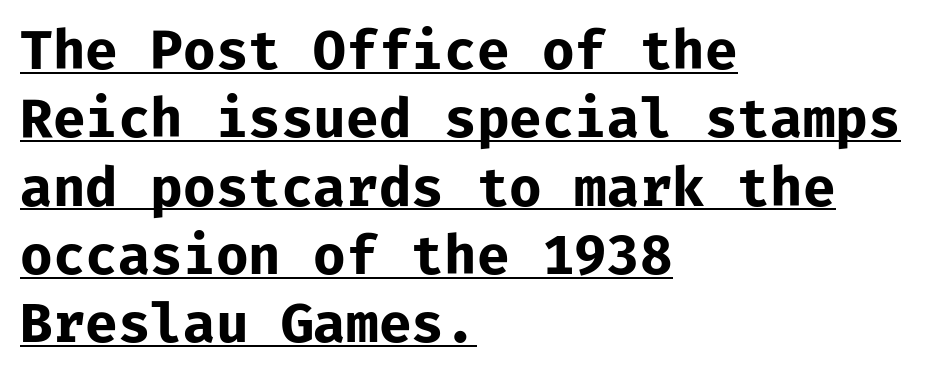
Letter spacing: default. Regarding serifs, this sample does without them. Posture: vertical. Summary of weight: heavy, a full bold. This rendering uses left alignment, leaving the right contour irregular. Each letter, wide or thin by design, is forced into the same width here.
